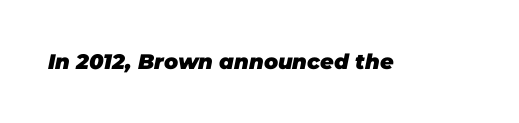
Q: Is the text bold? A: Yes.
Q: Is the text italic (slanted)? A: Yes, it leans right by about 11 degrees.
Q: Is the text underlined? A: No.
Q: Is the spacing between letters normal or unusually wide? A: Normal.
